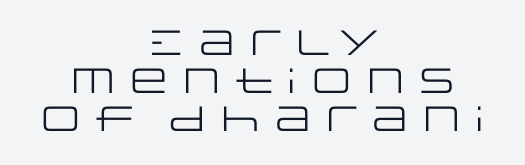
The image shows 35 px regular-weight, wide sans-serif type, upright; set centered, tight line spacing (1.08x), normal letter spacing, not underlined; low stroke contrast and a large x-height.
